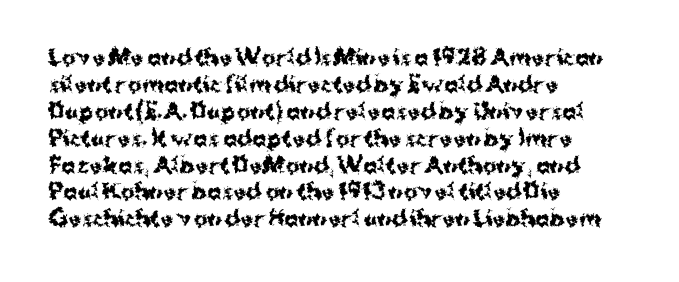
{"italic": "no", "bold": "yes", "underline": "no", "align": "left", "line_spacing": "normal", "line_spacing_ratio": 1.28, "letter_spacing": "normal", "letter_spacing_em": 0.0, "glyph_px": 21}
